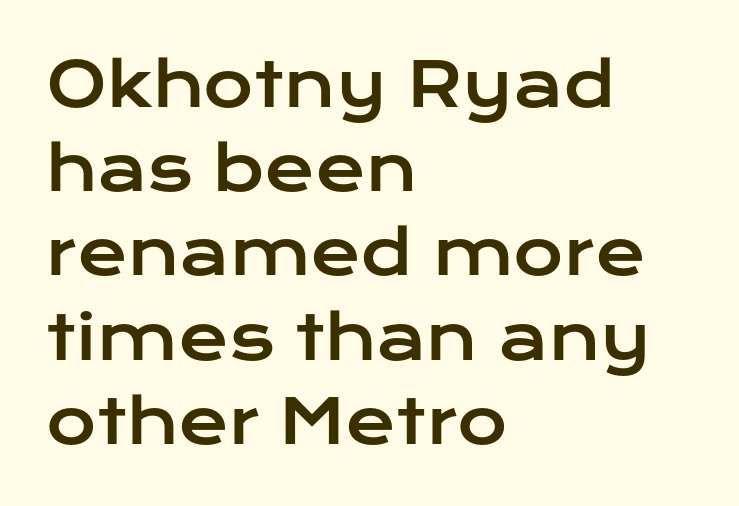
Baseline-to-baseline distance is the conventional proportion of letter height. Regarding serifs, this sample does without them. The area under the type is left untouched. Is this a fixed-width face? No — the glyphs have proportional, varying widths. Spacing between characters is what you'd get straight out of the box. No italicization has been applied; the sample stays upright.
